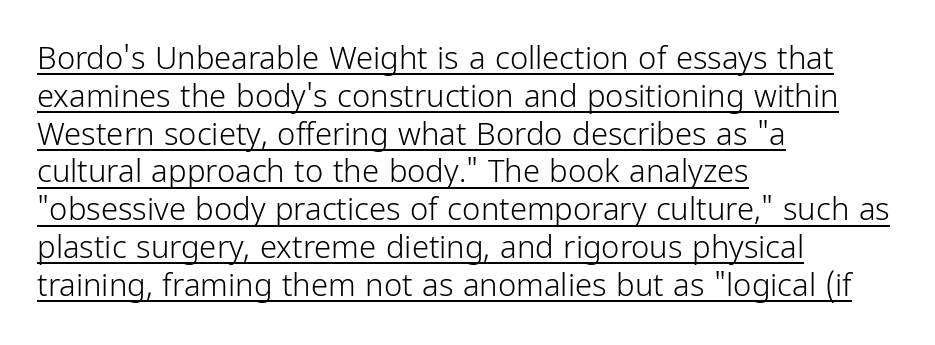
Q: Is the text bold? A: No.
Q: Is the text italic (slanted)? A: No, it is upright.
Q: Is the typeface a serif or a sans-serif typeface? A: Sans-serif.
Q: Is the text underlined? A: Yes.
Q: How is the paragraph aligned? A: Left-aligned.
Q: Is the spacing between letters normal or unusually wide? A: Normal.
Q: Width (condensed, normal, or wide)? A: Condensed.
Q: Stroke contrast? A: Low.
Q: x-height? A: Medium.
Q: Monospaced? A: No.
